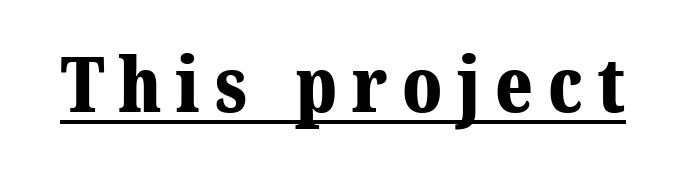
{"serif": "yes", "bold": "yes", "weight": "bold", "width": "normal", "stroke_contrast": "medium", "x_height": "medium", "monospaced": "no", "underline": "yes", "glyph_px": 76}
